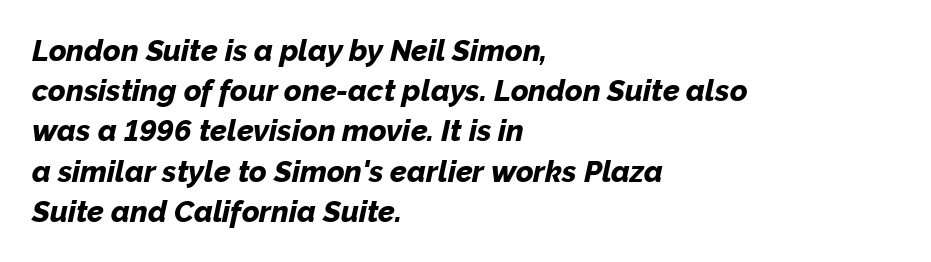
Q: Is the text bold? A: Yes.
Q: Is the text italic (slanted)? A: Yes, it leans right by about 12 degrees.
Q: Is the text underlined? A: No.
Q: How is the paragraph aligned? A: Left-aligned.
Q: Is the spacing between letters normal or unusually wide? A: Normal.
Q: Is the spacing between lines tight, normal or loose? A: Normal.
Q: Width (condensed, normal, or wide)? A: Normal.
Q: Stroke contrast? A: Low.
Q: x-height? A: Medium.
Q: Monospaced? A: No.
